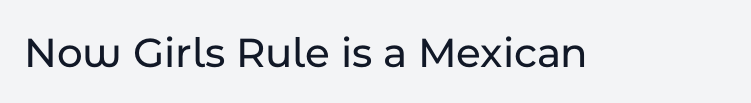
Q: Is the text italic (slanted)? A: No, it is upright.
Q: Is the typeface a serif or a sans-serif typeface? A: Sans-serif.
Q: Is the text underlined? A: No.
Q: Is the spacing between letters normal or unusually wide? A: Normal.
Q: Width (condensed, normal, or wide)? A: Normal.
Q: Stroke contrast? A: Low.
Q: x-height? A: Medium.
Q: Monospaced? A: No.
